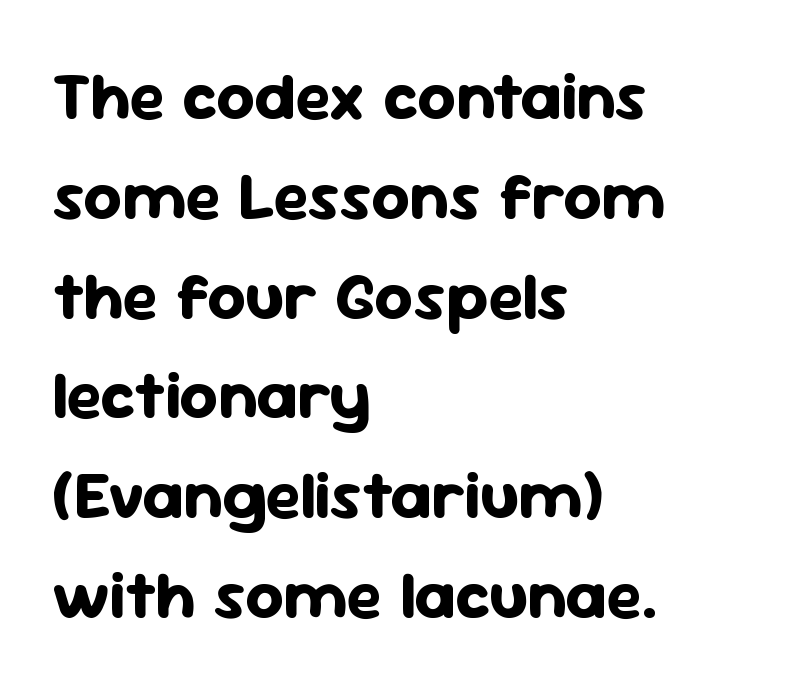
Upright lettering throughout. Note the varied advance widths — an 'i' is clearly narrower than an 'm'. Tracking here is standard; glyphs follow each other at the usual distance. Does the copy run flush right? No — it runs flush left. This is sans-serif lettering, the kind often seen on screens and signage.
